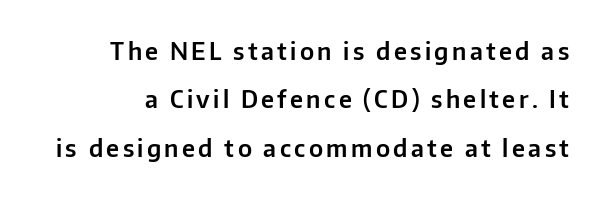
The image shows 24 px text type, upright; set loose line spacing (2.02x), not underlined.
